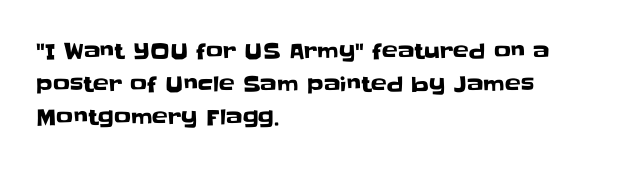
Q: Is the text italic (slanted)? A: No, it is upright.
Q: Is the text underlined? A: No.
Q: How is the paragraph aligned? A: Left-aligned.
Q: Is the spacing between letters normal or unusually wide? A: Normal.
Q: Is the spacing between lines tight, normal or loose? A: Normal.
